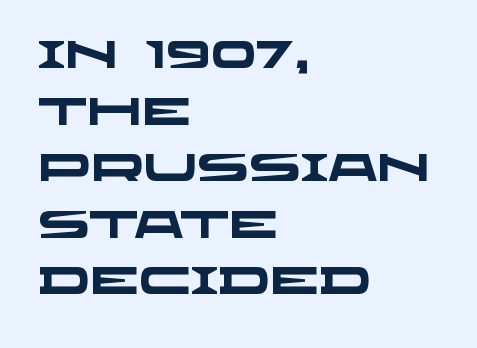
The image shows 39 px heavy, wide sans-serif type; set left-aligned, normal line spacing (1.45x), normal letter spacing, not underlined; low stroke contrast and a large x-height.
